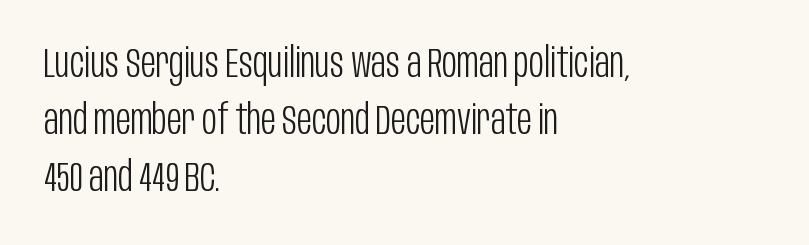
{"serif": "no", "italic": "no", "bold": "no", "weight": "light", "width": "condensed", "stroke_contrast": "low", "x_height": "large", "monospaced": "no", "underline": "no", "align": "left", "line_spacing": "normal", "line_spacing_ratio": 1.39, "letter_spacing": "normal", "letter_spacing_em": 0.0, "glyph_px": 41}
